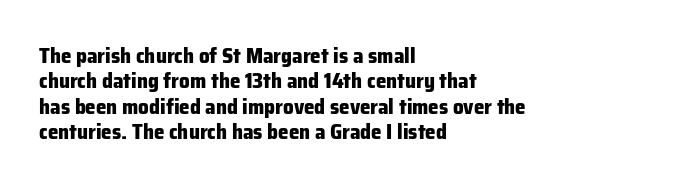
The gaps between neighbouring characters are ordinary and unremarkable. Heavy, bold letterforms. Posture: straight, roman, zero tilt. Caption: multi-line text, flush left, ragged right. Clear beneath every line of the passage.
